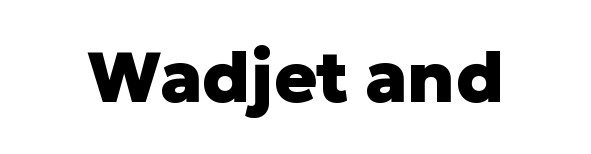
A typesetter would call this proportional, since set widths differ per character. The area under the type is left untouched. Unlike a traditional serif, this face leaves its strokes unadorned. Summary of weight: heavy, a full bold. The letterforms sit shoulder to shoulder at normal distance. Quick note: not italic, upright.
